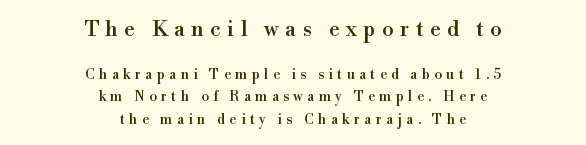
{"italic": "no", "underline": "no", "align": "center", "line_spacing": "normal", "line_spacing_ratio": 1.59, "letter_spacing": "wide", "letter_spacing_em": 0.31, "larger_block": "first", "size_ratio": 1.5, "glyph_px": 21}
